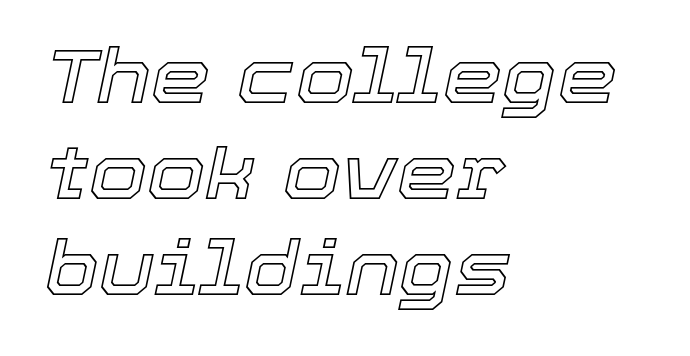
The image shows 75 px text type, italic (leaning right); set left-aligned, normal line spacing (1.28x), normal letter spacing, not underlined; a medium x-height.
